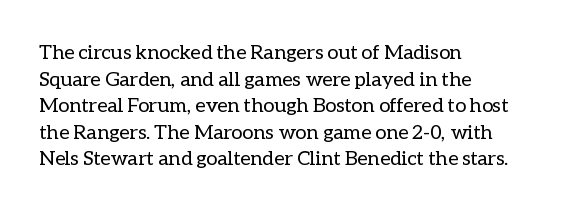
Does the copy run flush right? No — it runs flush left. The block of text has a typical density, with ordinary space between rows. This sample uses plain, unmodified letter spacing. The zone under the glyphs is completely vacant. A roman cut, with each character standing at attention. Stem width sits at or under what a default text font uses.
